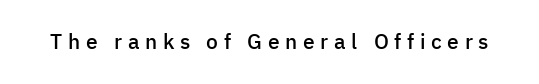
The image shows 21 px text type, upright; set unusually wide letter spacing (+0.27 em), not underlined.
